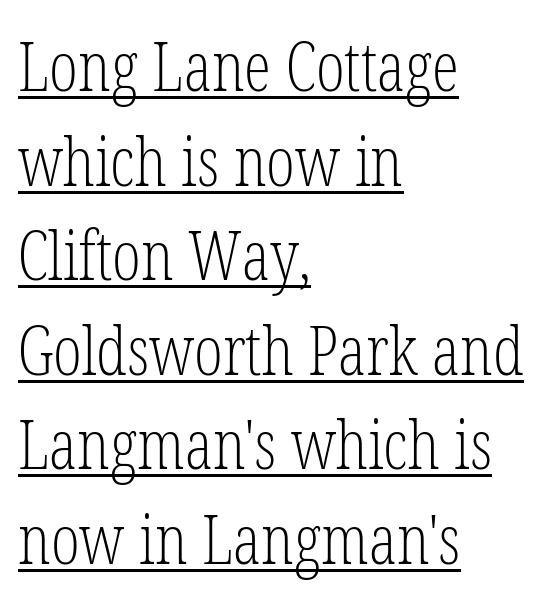
The image shows 68 px light, condensed serif type, upright; set left-aligned, normal line spacing (1.39x), normal letter spacing, underlined; low stroke contrast and a medium x-height.
